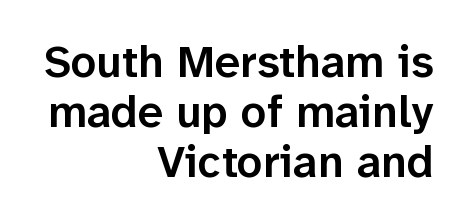
Compared with typical body copy, the letter spacing here is the same. Anything drawn beneath the words? Only blank space. Look at the bottom of the vertical strokes: they stop flat, with no serifs. Leading: reduced.
